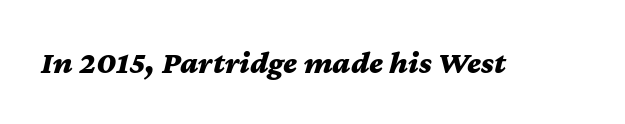
{"italic": "yes", "lean": "right", "slant_degrees": 12, "bold": "yes", "weight": "bold", "width": "wide", "stroke_contrast": "medium", "x_height": "medium", "monospaced": "no", "underline": "no", "letter_spacing": "normal", "letter_spacing_em": 0.0, "glyph_px": 32}
